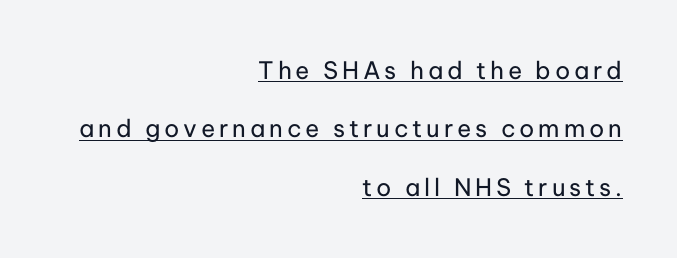
The image shows 24 px text type, upright; set right-aligned, loose line spacing (2.43x), underlined.
